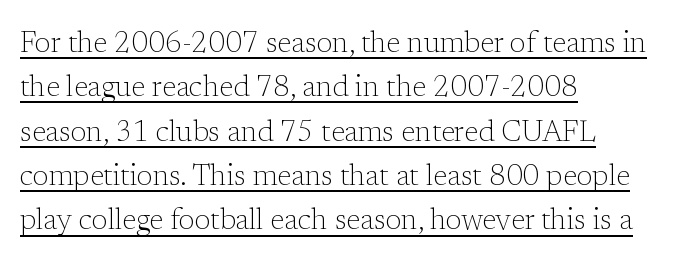
{"serif": "yes", "italic": "no", "bold": "no", "weight": "light", "width": "normal", "stroke_contrast": "low", "x_height": "medium", "monospaced": "no", "underline": "yes", "align": "left", "line_spacing": "normal", "line_spacing_ratio": 1.53, "letter_spacing": "normal", "letter_spacing_em": 0.0, "glyph_px": 29}
